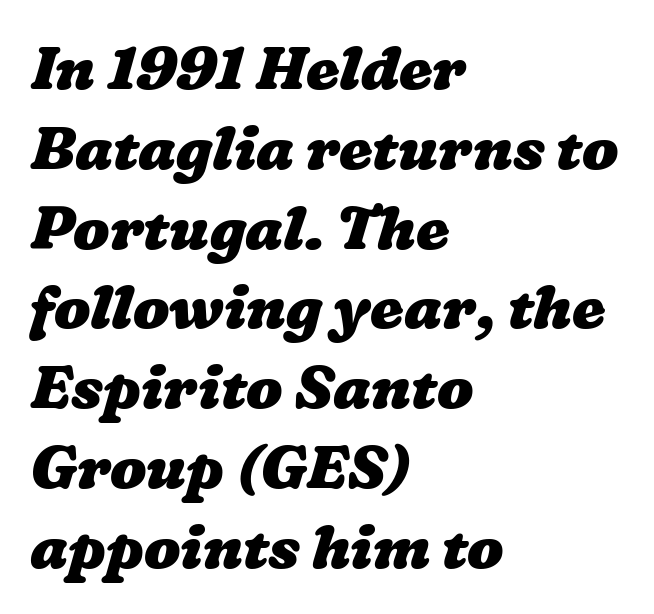
{"bold": "yes", "weight": "heavy", "width": "wide", "stroke_contrast": "low", "x_height": "medium", "monospaced": "no", "underline": "no", "align": "left", "line_spacing": "normal", "line_spacing_ratio": 1.33, "letter_spacing": "normal", "letter_spacing_em": 0.0, "glyph_px": 60}
